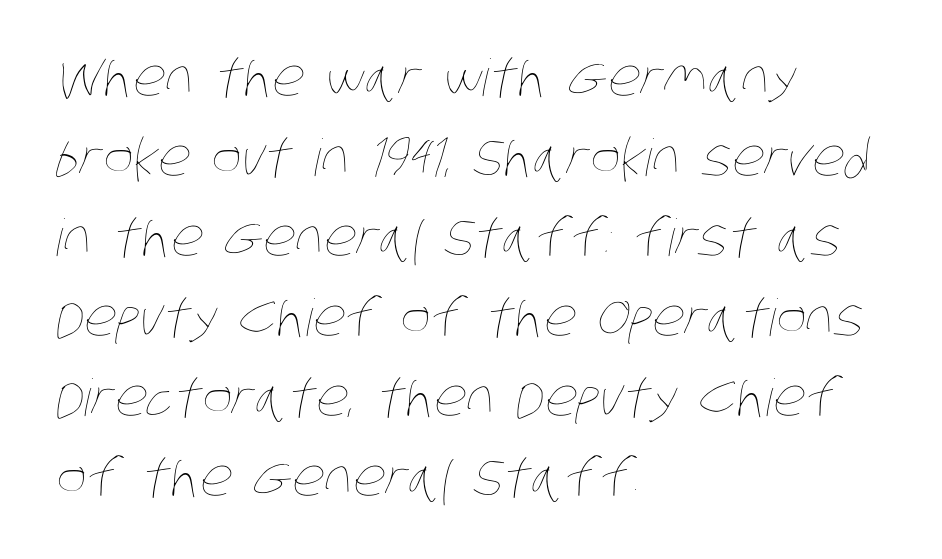
The image shows 51 px thin, condensed type; set left-aligned, normal line spacing (1.57x), normal letter spacing, not underlined; low stroke contrast and a large x-height.
